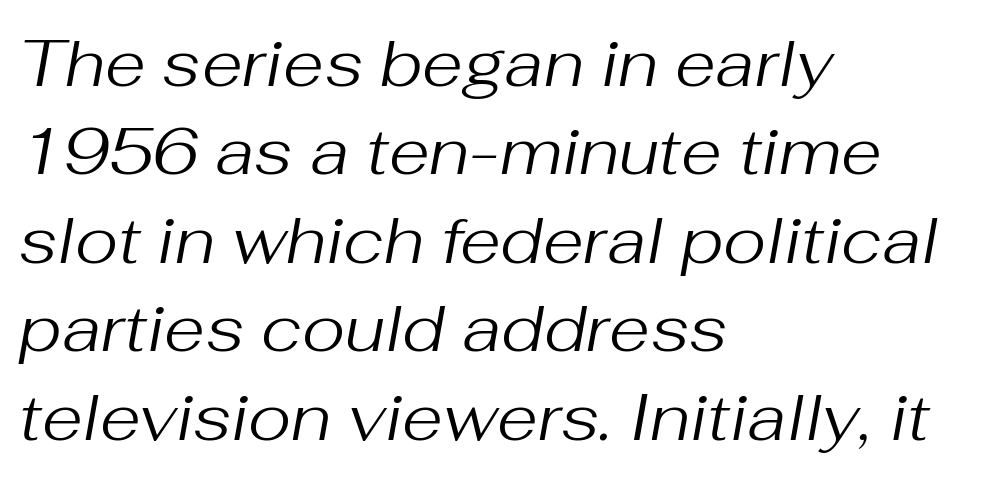
{"italic": "yes", "lean": "right", "slant_degrees": 10, "bold": "no", "weight": "regular", "width": "normal", "stroke_contrast": "medium", "x_height": "medium", "monospaced": "no", "underline": "no", "align": "left", "line_spacing": "normal", "line_spacing_ratio": 1.34, "letter_spacing": "normal", "letter_spacing_em": 0.0, "glyph_px": 66}
